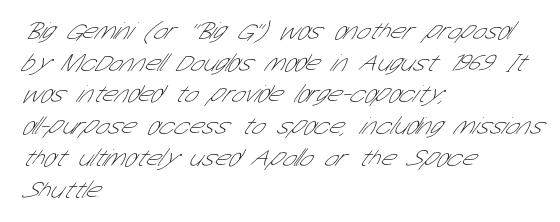
A quiet, ordinary-to-light weight characterises the typeface. Decoration check: the copy has no underline. What stands out about the letter spacing? Nothing — it is the standard amount. Every row of glyphs begins at an identical x-position on the left. Leading matches the norm, producing a regular column.
